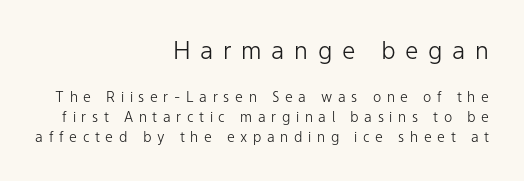
{"italic": "no", "bold": "no", "underline": "no", "align": "right", "line_spacing": "normal", "line_spacing_ratio": 1.41, "letter_spacing": "wide", "letter_spacing_em": 0.4, "larger_block": "first", "size_ratio": 1.71, "glyph_px": 24}
